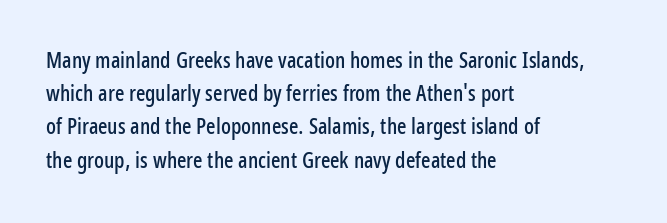
These lines keep a tight, regular rhythm from letter to letter. Vertical spacing — default. No word sits above an underline. The setting favours the left margin, as ordinary paragraphs usually do. The font's upright variant was chosen for this text.
